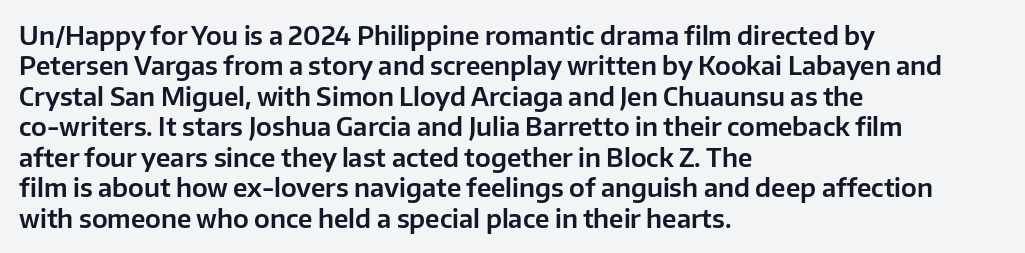
The image shows 25 px text type, upright; set left-aligned, line spacing 1.22x, normal letter spacing, not underlined.
